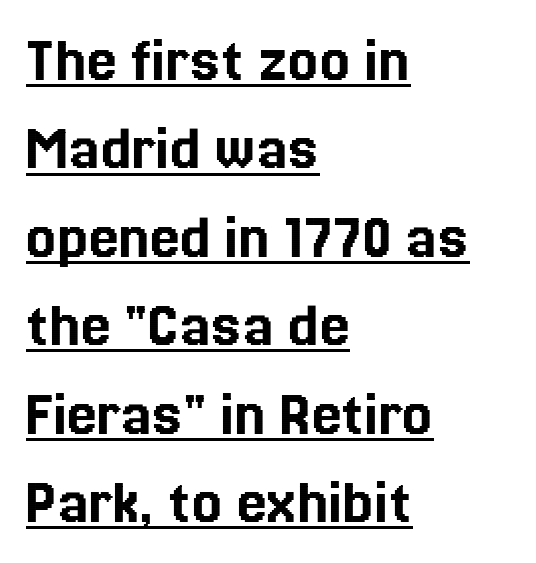
The image shows 67 px text type, upright; set left-aligned, normal line spacing (1.32x), normal letter spacing, underlined; a medium x-height.
